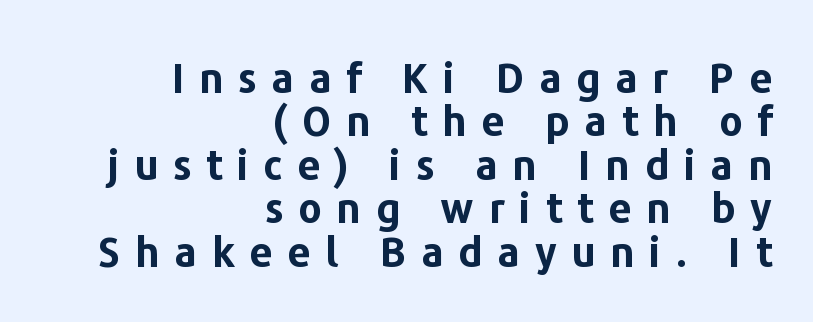
Q: Is the text bold? A: Yes.
Q: Is the text italic (slanted)? A: No, it is upright.
Q: Is the typeface a serif or a sans-serif typeface? A: Sans-serif.
Q: Is the text underlined? A: No.
Q: How is the paragraph aligned? A: Right-aligned.
Q: Is the spacing between letters normal or unusually wide? A: Unusually wide.
Q: Is the spacing between lines tight, normal or loose? A: Tight.
Q: Width (condensed, normal, or wide)? A: Normal.
Q: Stroke contrast? A: Low.
Q: x-height? A: Medium.
Q: Monospaced? A: No.
